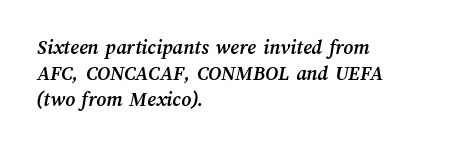
{"bold": "yes", "underline": "no", "align": "left", "line_spacing_ratio": 1.24, "letter_spacing": "normal", "letter_spacing_em": 0.0, "glyph_px": 21}
